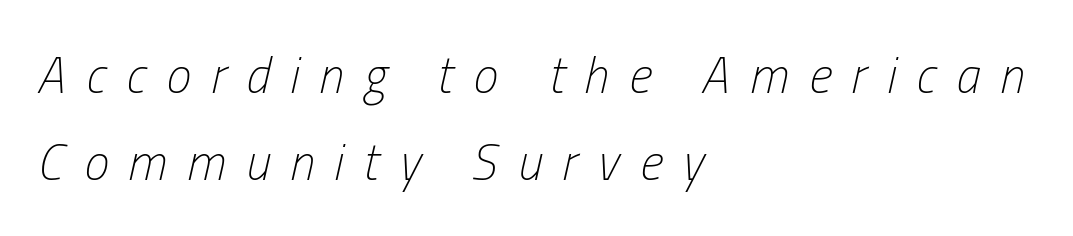
The image shows 50 px light, condensed type, italic (leaning right); set left-aligned, line spacing 1.74x, unusually wide letter spacing (+0.4 em), not underlined; low stroke contrast and a medium x-height.
